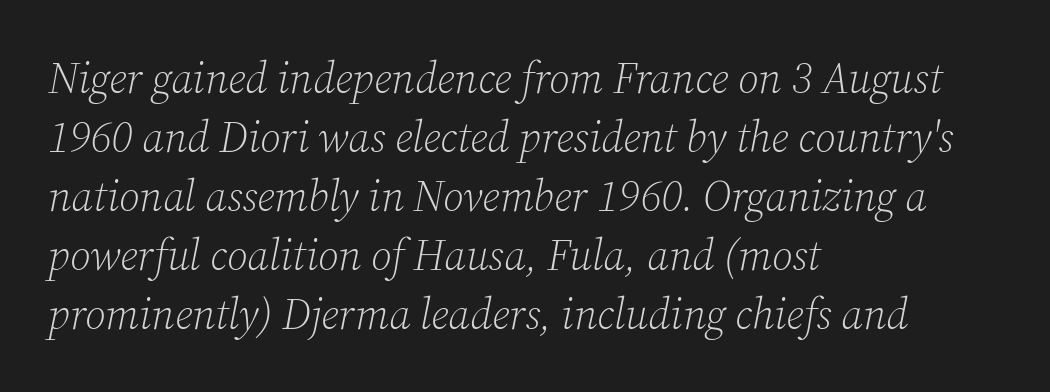
The image shows 43 px light serif type, italic (leaning right); set left-aligned, normal line spacing (1.37x), normal letter spacing, not underlined; low stroke contrast and a medium x-height.
